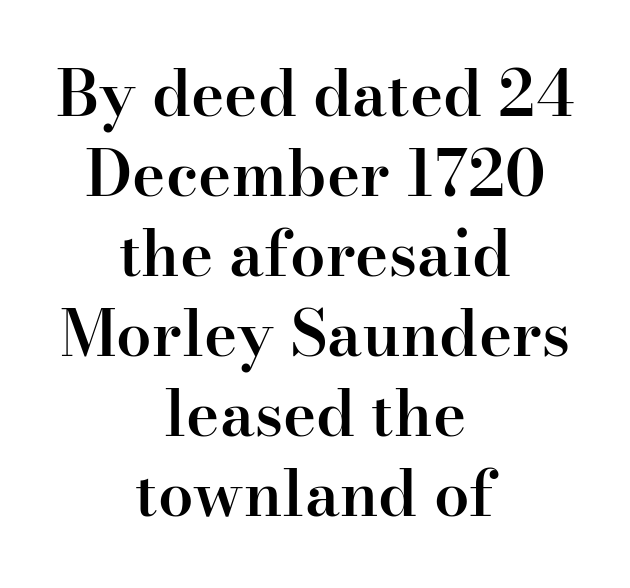
The passage shown is semibold, sitting just below true bold. Students, observe: this is what conventionally led text looks like. Decoration check: the copy has no underline. Designer's note — italics off, roman on. Standard letterfit; no display-style spreading of the glyphs. The paragraph shown floats in the horizontal middle.
